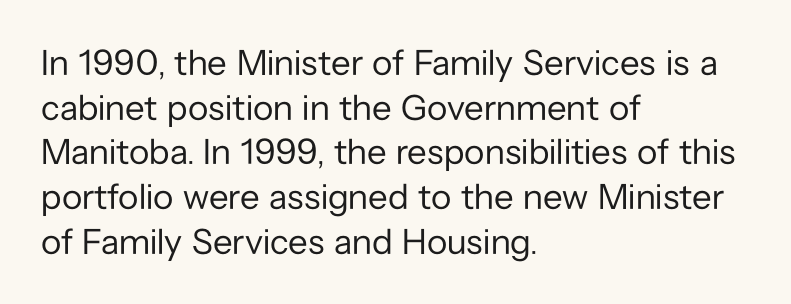
Observe the absence of serifs on each vertical stroke in this sample. The tracking reads as untouched default to a designer's eye. Each stroke keeps to a modest, everyday thickness or less. These lines stack with their left ends in a neat column. Unlike italic type, these characters show no tilt at all.
